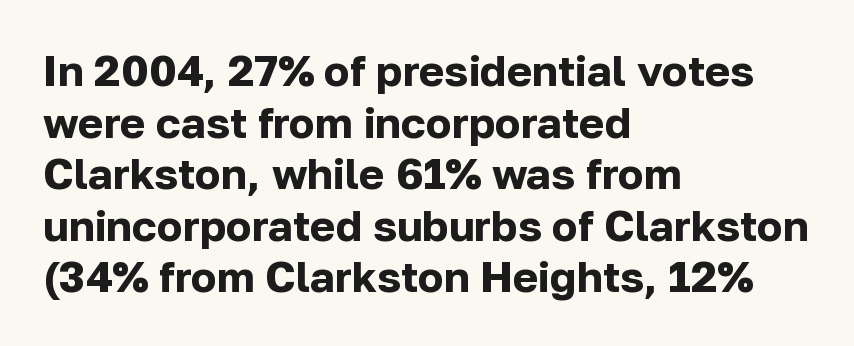
{"serif": "no", "italic": "no", "bold": "yes", "weight": "bold", "width": "normal", "stroke_contrast": "low", "x_height": "medium", "monospaced": "no", "underline": "no", "align": "left", "line_spacing_ratio": 1.2, "letter_spacing": "normal", "letter_spacing_em": 0.0, "glyph_px": 43}
